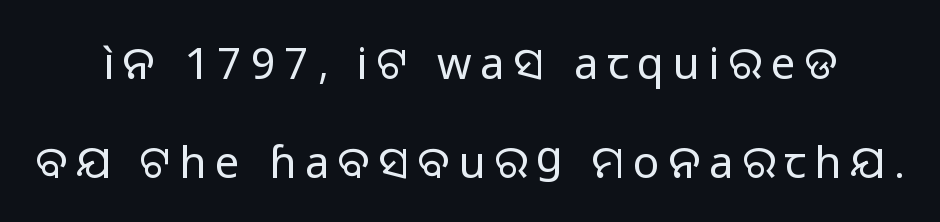
{"serif": "no", "italic": "no", "bold": "no", "weight": "regular", "width": "normal", "stroke_contrast": "low", "x_height": "medium", "monospaced": "no", "underline": "no", "line_spacing": "loose", "line_spacing_ratio": 2.24, "letter_spacing": "wide", "letter_spacing_em": 0.2, "glyph_px": 44}
